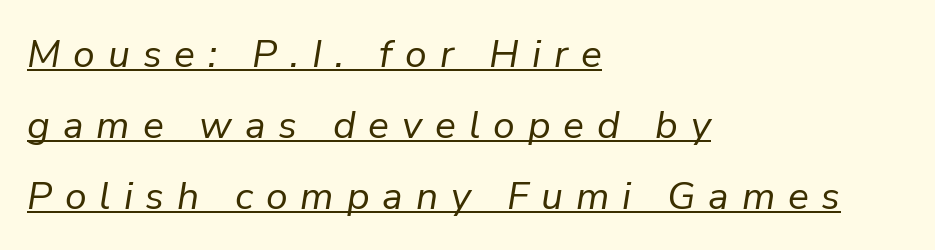
Honestly, the underline is the first thing you notice here. Heft: none added — not bold. Style check: oblique. There is plenty of visible air inserted between adjacent glyphs.
